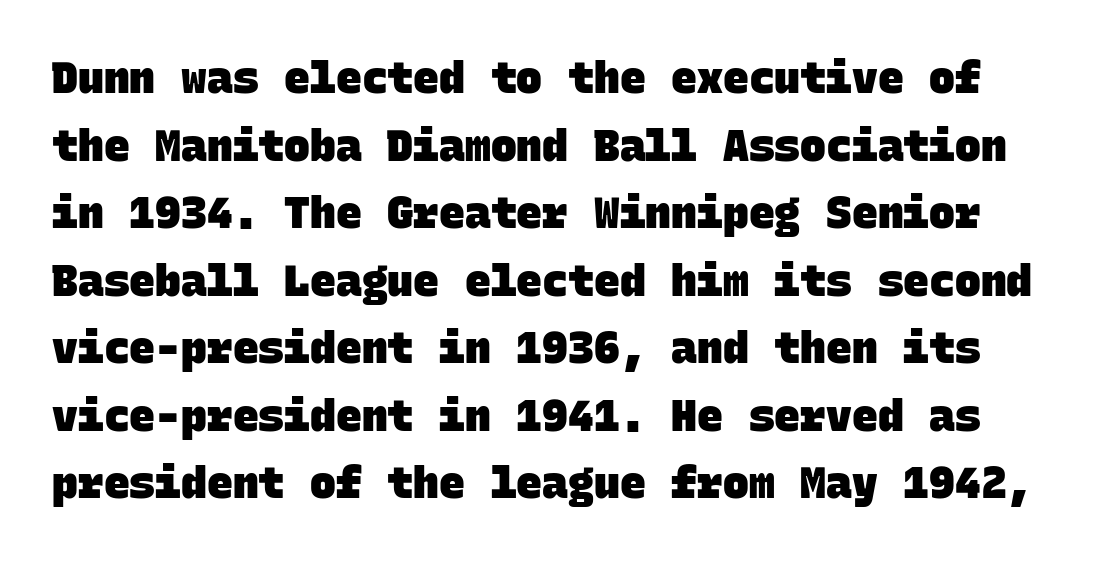
The rows are spaced the way most documents space them. Look at the bottom of the vertical strokes: they stop flat, with no serifs. Here the designer chose a console-style face with uniform glyph widths. This rendering features lettering with no underline. The horizontal fit of the characters is conventional and even.
